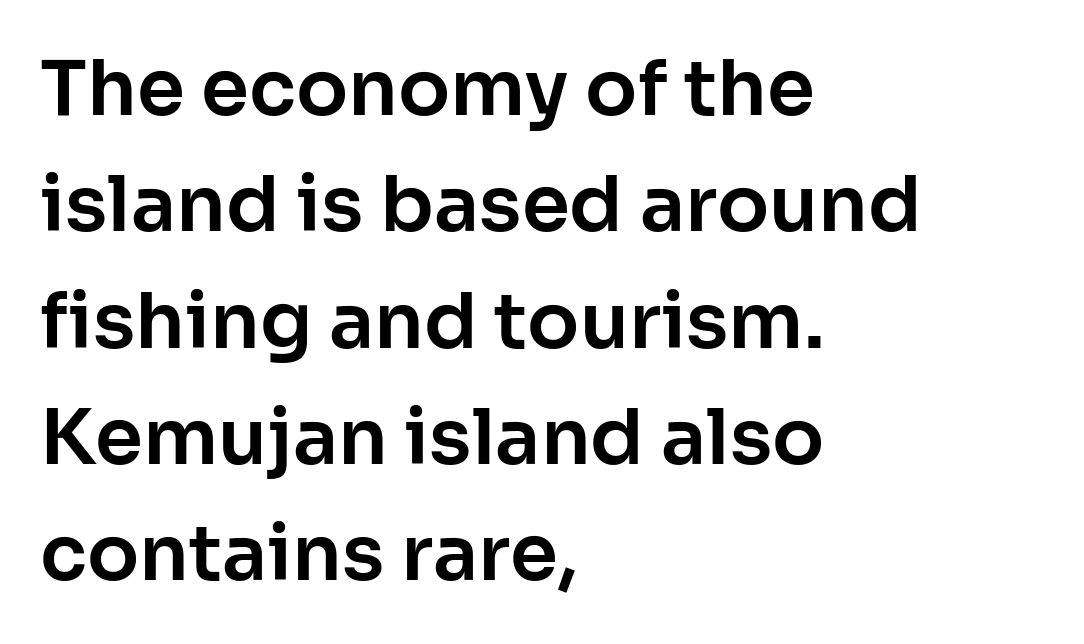
The image shows 77 px sans-serif type, upright; set left-aligned, normal line spacing (1.51x), normal letter spacing, not underlined; low stroke contrast and a medium x-height.
